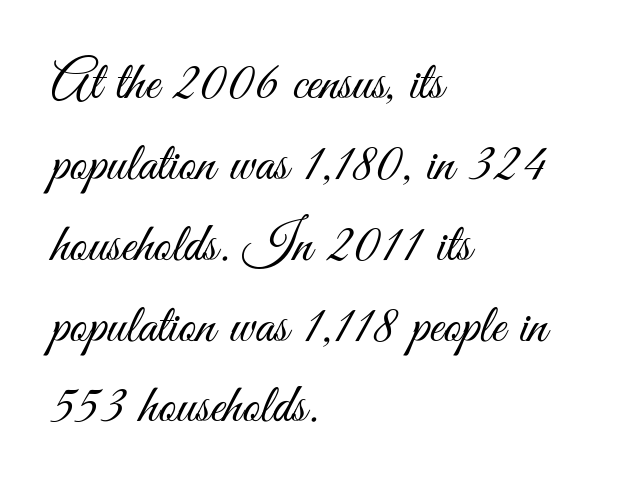
The face used here is proportionally spaced, like ordinary book or web type. On a weight scale, this lands at 450 or below. Look at the bottom of the vertical strokes: they stop flat, with no serifs. Descenders hang freely into open space.
